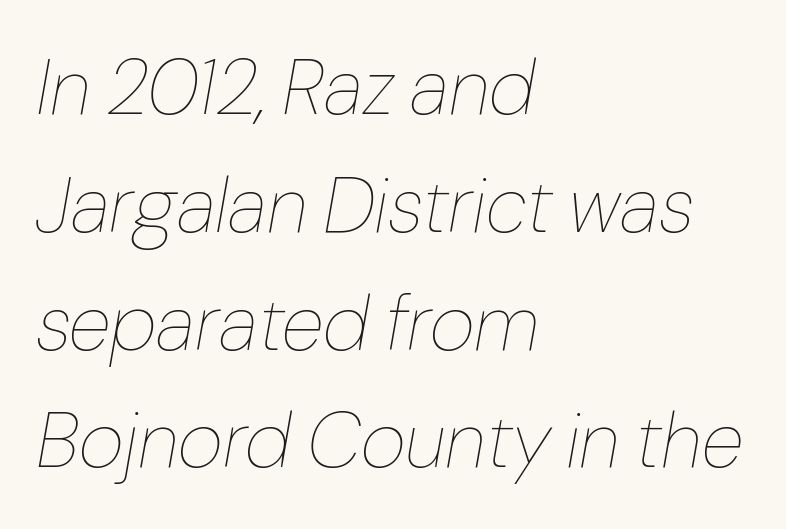
The image shows 78 px thin type, italic (leaning right); set left-aligned, normal line spacing (1.51x), normal letter spacing, not underlined; low stroke contrast and a medium x-height.
